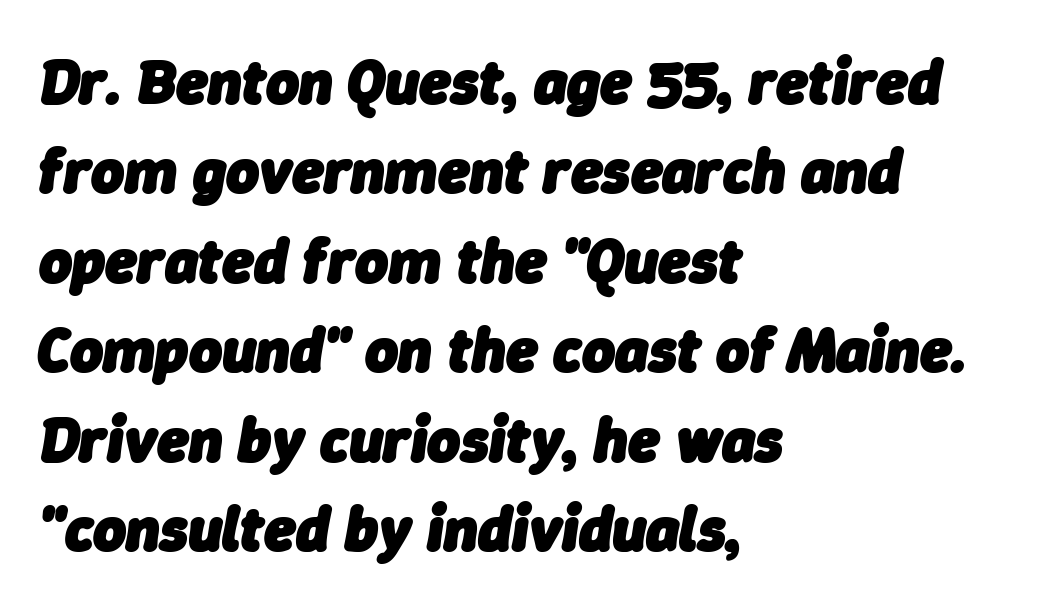
{"italic": "yes", "lean": "right", "slant_degrees": 9, "bold": "yes", "weight": "heavy", "width": "normal", "stroke_contrast": "low", "x_height": "medium", "monospaced": "no", "underline": "no", "align": "left", "line_spacing": "normal", "line_spacing_ratio": 1.42, "letter_spacing": "normal", "letter_spacing_em": 0.0, "glyph_px": 63}
